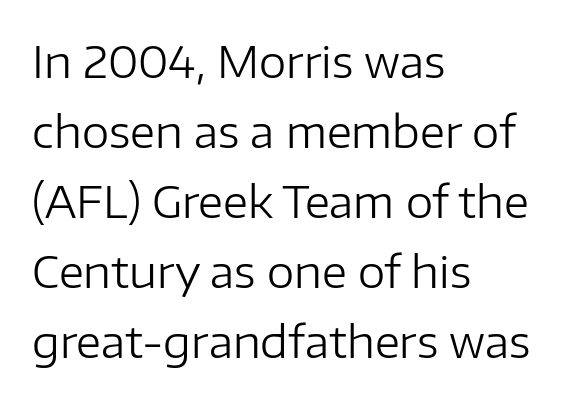
The image shows 44 px regular-weight sans-serif type, upright; set left-aligned, normal line spacing (1.59x), normal letter spacing, not underlined; low stroke contrast and a medium x-height.
